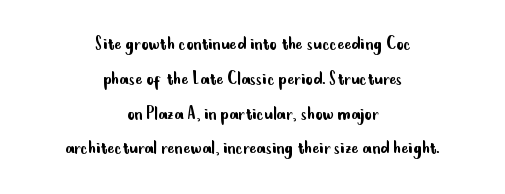
{"italic": "no", "bold": "no", "underline": "no", "align": "center", "line_spacing": "normal", "line_spacing_ratio": 1.58, "letter_spacing": "normal", "letter_spacing_em": 0.0, "glyph_px": 22}
